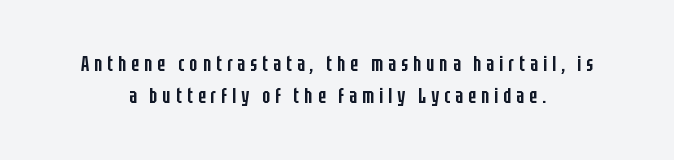
The image shows 21 px text type, upright; set centered, normal line spacing (1.51x), unusually wide letter spacing (+0.24 em), not underlined.
